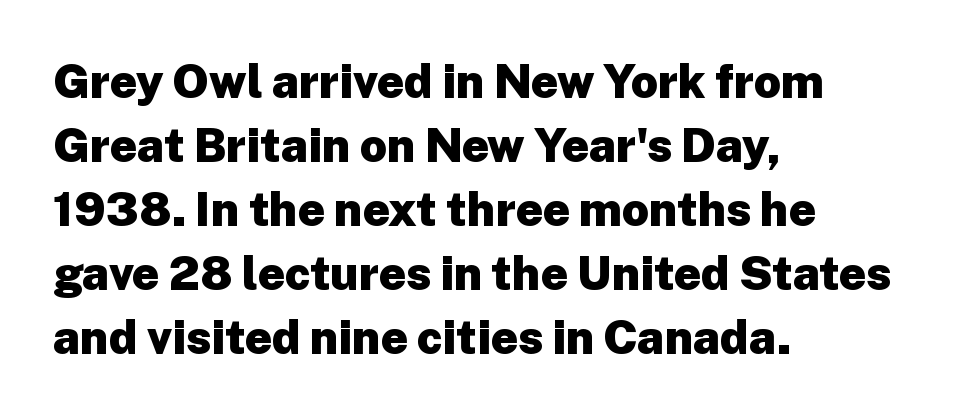
The image shows 47 px heavy sans-serif type, upright; set left-aligned, normal line spacing (1.36x), normal letter spacing, not underlined; low stroke contrast and a medium x-height.
